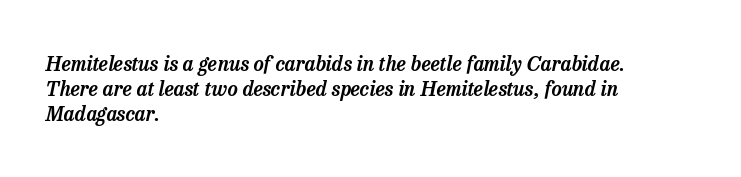
{"italic": "yes", "lean": "right", "slant_degrees": 13, "underline": "no", "align": "left", "line_spacing": "normal", "line_spacing_ratio": 1.26, "letter_spacing": "normal", "letter_spacing_em": 0.0, "glyph_px": 20}
